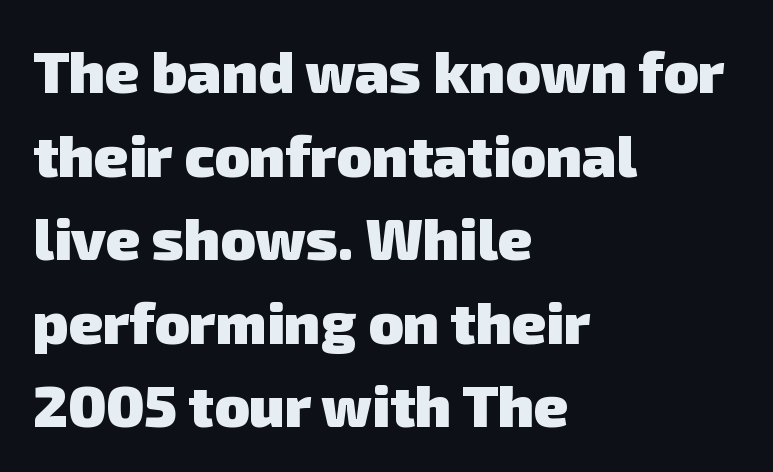
The lines in this sample share a left origin and differ only in where they stop. Is this a sans? Yes — the strokes have no serifs. The letters sit at their default tracking, neither squeezed nor spread. Heavy, bold letterforms.
